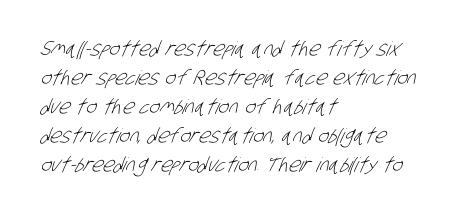
This is not heavy type; no bold has been used. The rag falls on the right side of this text block. Descenders hang freely into open space. What's the leading like? Ordinary, nothing unusual. Is the letter spacing exaggerated? No — it looks like the ordinary default.
